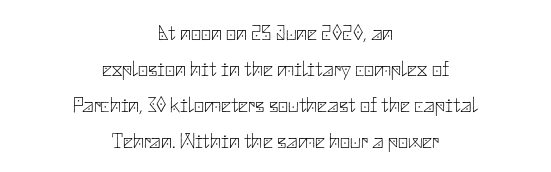
A quiet, ordinary-to-light weight characterises the typeface. Descenders hang freely into open space. The typesetter chose a symmetrical, centered arrangement here. Glyph-to-glyph distance matches everyday printed text.
